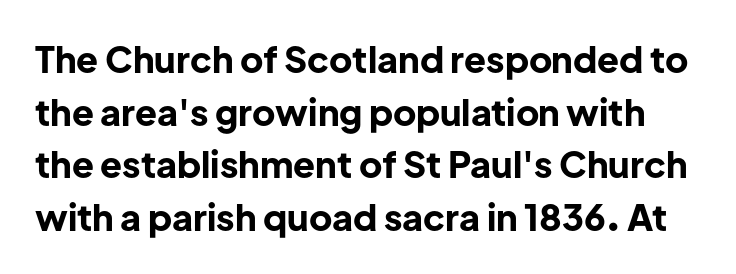
Q: Is the text bold? A: Yes.
Q: Is the text italic (slanted)? A: No, it is upright.
Q: Is the typeface a serif or a sans-serif typeface? A: Sans-serif.
Q: Is the text underlined? A: No.
Q: Is the spacing between letters normal or unusually wide? A: Normal.
Q: Is the spacing between lines tight, normal or loose? A: Normal.
Q: Width (condensed, normal, or wide)? A: Normal.
Q: Stroke contrast? A: Low.
Q: x-height? A: Medium.
Q: Monospaced? A: No.
